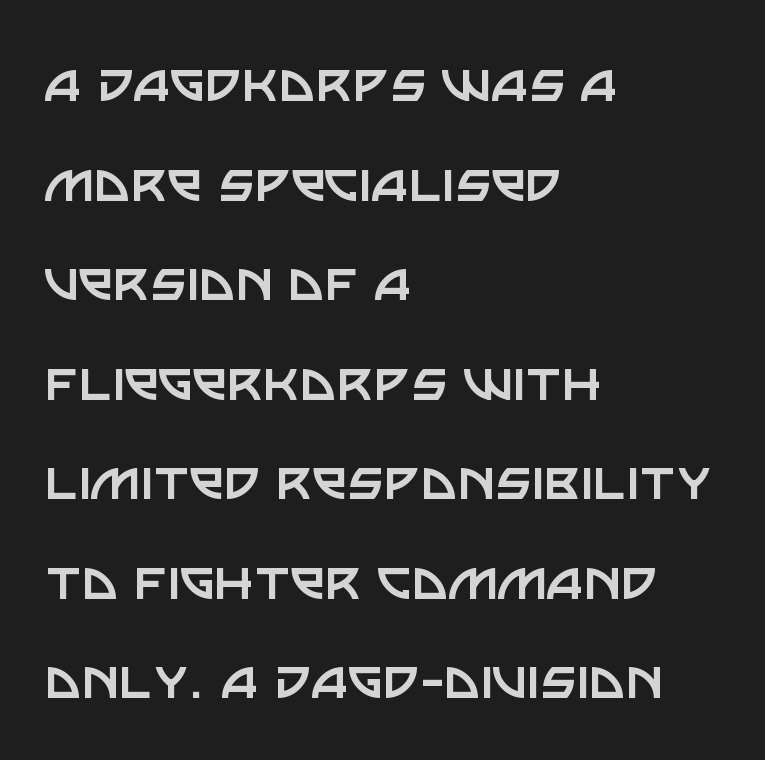
{"serif": "no", "italic": "no", "bold": "no", "weight": "regular", "width": "normal", "stroke_contrast": "low", "x_height": "large", "monospaced": "no", "underline": "no", "align": "left", "line_spacing": "normal", "line_spacing_ratio": 1.58, "letter_spacing": "normal", "letter_spacing_em": 0.0, "glyph_px": 63}
